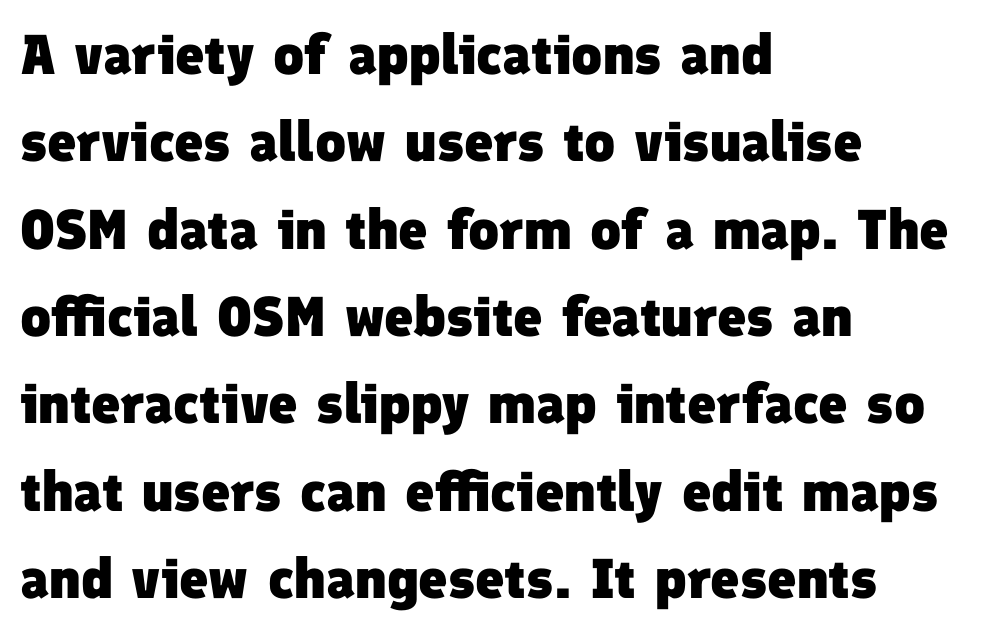
Q: Is the text bold? A: Yes.
Q: Is the typeface a serif or a sans-serif typeface? A: Sans-serif.
Q: Is the text underlined? A: No.
Q: How is the paragraph aligned? A: Left-aligned.
Q: Is the spacing between letters normal or unusually wide? A: Normal.
Q: Is the spacing between lines tight, normal or loose? A: Normal.
Q: Width (condensed, normal, or wide)? A: Normal.
Q: Stroke contrast? A: Low.
Q: x-height? A: Medium.
Q: Monospaced? A: No.
